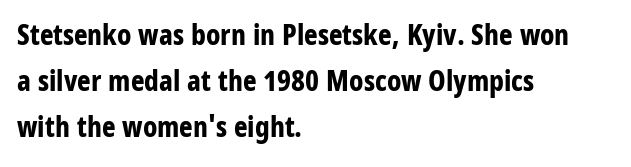
The baseline area is clear. Here the designer chose a conventional face with non-uniform glyph widths. The text block is weighted toward the left margin, trailing off unevenly rightward. Caption: bold face, heavy strokes. You can tell from the bare stems that sans-serif type was used. Rendered with straight, roman letterforms.
